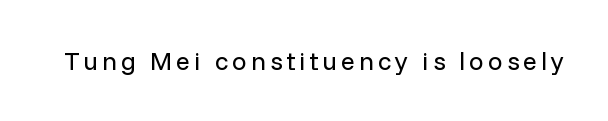
{"italic": "no", "bold": "no", "underline": "no", "glyph_px": 26}
